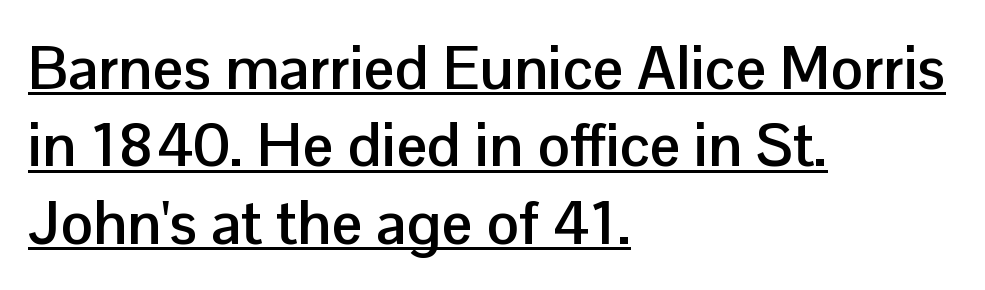
These lines stack with their left ends in a neat column. Compared with typical body copy, the letter spacing here is the same. The lines sit at an ordinary, default distance from one another. The letters are bold, with thick, heavy strokes. Does the type have serifs? No, each stem ends abruptly.
